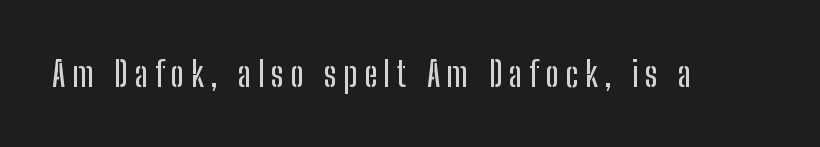
The image shows 35 px condensed sans-serif type, upright; set not underlined; low stroke contrast and a medium x-height.
